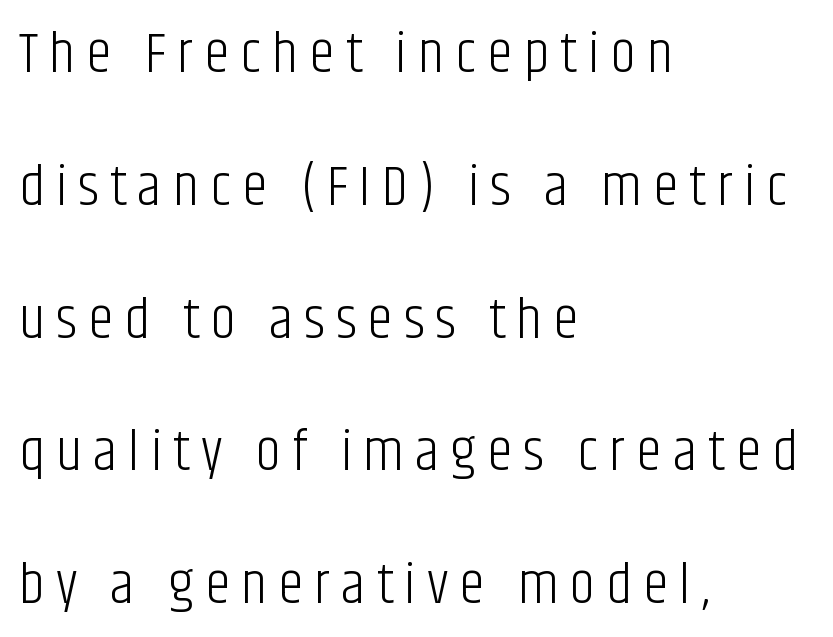
Q: Is the text bold? A: No.
Q: Is the text italic (slanted)? A: No, it is upright.
Q: Is the typeface a serif or a sans-serif typeface? A: Sans-serif.
Q: Is the text underlined? A: No.
Q: How is the paragraph aligned? A: Left-aligned.
Q: Is the spacing between lines tight, normal or loose? A: Loose.
Q: Width (condensed, normal, or wide)? A: Condensed.
Q: Stroke contrast? A: Low.
Q: x-height? A: Large.
Q: Monospaced? A: No.
